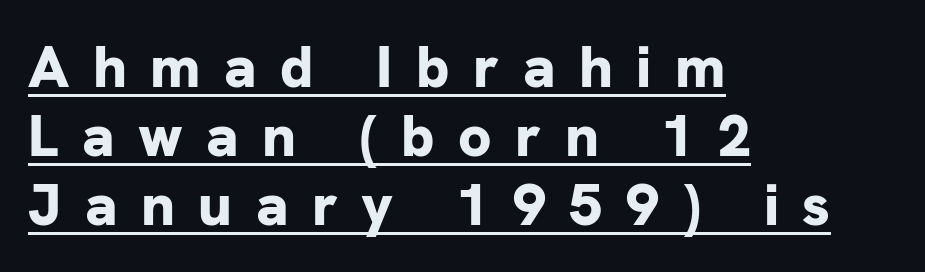
The image shows 59 px bold sans-serif type, upright; set left-aligned, line spacing 1.17x, unusually wide letter spacing (+0.4 em), underlined; low stroke contrast and a medium x-height.
